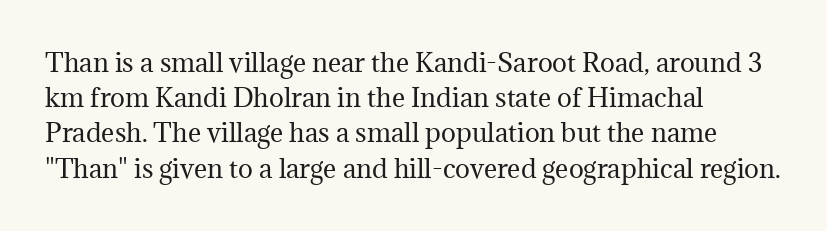
The image shows 25 px text type, upright; set left-aligned, normal line spacing (1.41x), normal letter spacing, not underlined.
